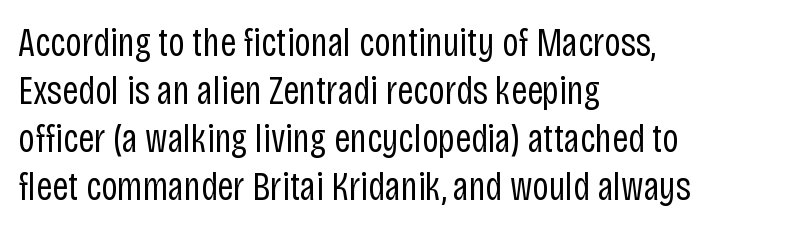
{"serif": "no", "italic": "no", "bold": "no", "weight": "regular", "width": "condensed", "stroke_contrast": "low", "x_height": "large", "monospaced": "no", "underline": "no", "align": "left", "line_spacing_ratio": 1.2, "letter_spacing": "normal", "letter_spacing_em": 0.0, "glyph_px": 40}
